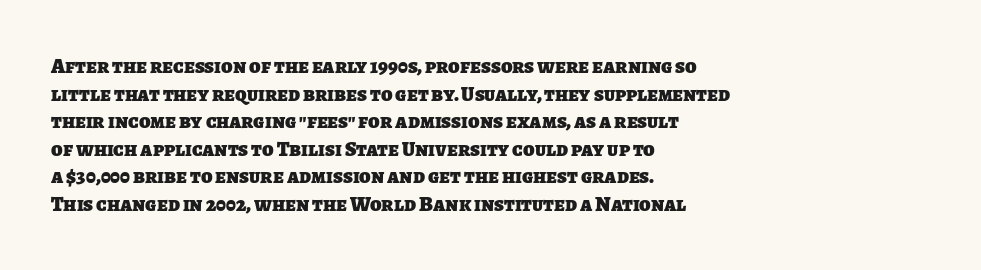
Notice how the passage keeps a crisp vertical edge on the left only. The space between consecutive lines is moderate. Pretty heavy lettering here — definitely bold. Spacing between characters is what you'd get straight out of the box. Beneath every word, the page is bare.
